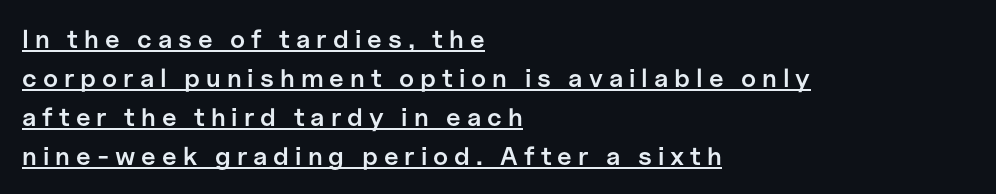
Q: Is the text bold? A: Semi-bold.
Q: Is the text italic (slanted)? A: No, it is upright.
Q: Is the text underlined? A: Yes.
Q: How is the paragraph aligned? A: Left-aligned.
Q: Is the spacing between letters normal or unusually wide? A: Unusually wide.
Q: Is the spacing between lines tight, normal or loose? A: Normal.
